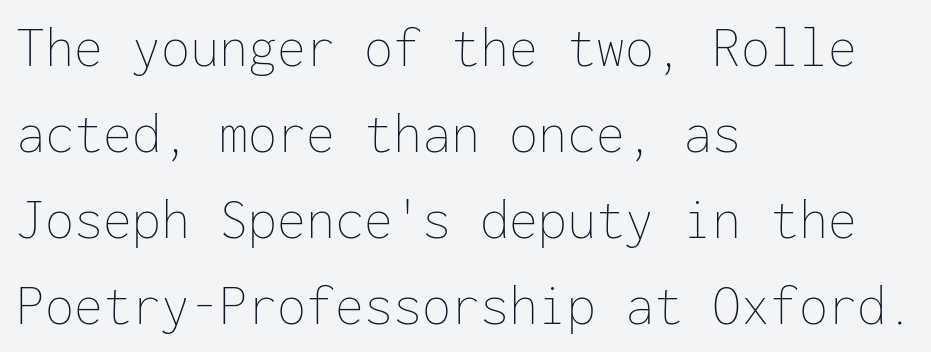
The ragged edge is on the right, which tells us the setting is flush left. Vertically, the passage feels balanced, rows spaced as you'd expect. A light-to-regular cut is what we see here. Do the letters lean? They stand straight.
